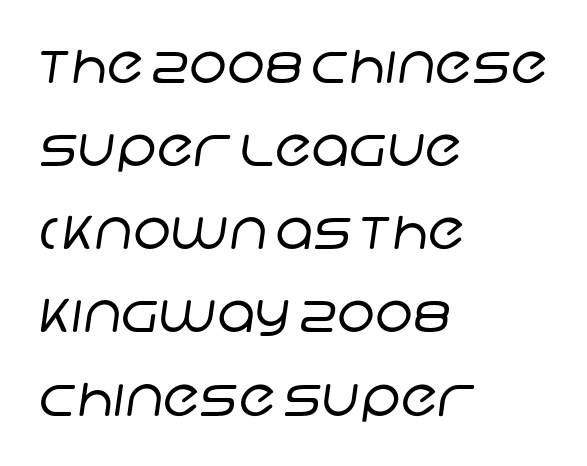
Q: Is the text bold? A: No.
Q: Is the typeface a serif or a sans-serif typeface? A: Sans-serif.
Q: Is the text underlined? A: No.
Q: How is the paragraph aligned? A: Left-aligned.
Q: Is the spacing between letters normal or unusually wide? A: Normal.
Q: Is the spacing between lines tight, normal or loose? A: Normal.
Q: Width (condensed, normal, or wide)? A: Normal.
Q: Stroke contrast? A: Low.
Q: x-height? A: Large.
Q: Monospaced? A: No.
